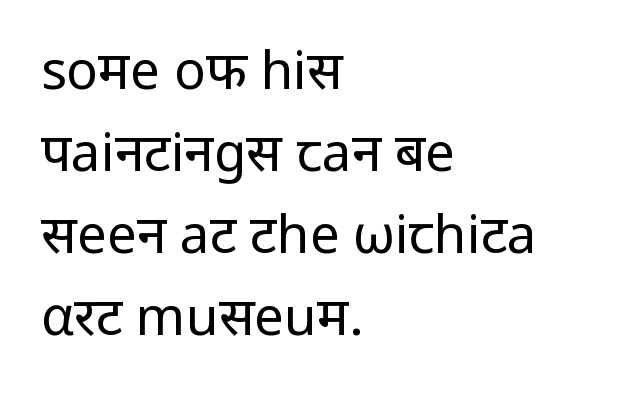
The image shows 53 px regular-weight sans-serif type, upright; set left-aligned, normal line spacing (1.55x), normal letter spacing, not underlined; low stroke contrast and a medium x-height.
